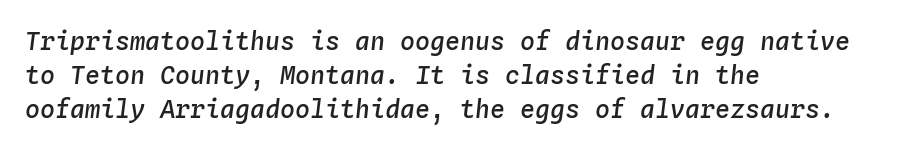
The image shows 25 px text type, italic (leaning right); set left-aligned, normal line spacing (1.37x), normal letter spacing, not underlined.
